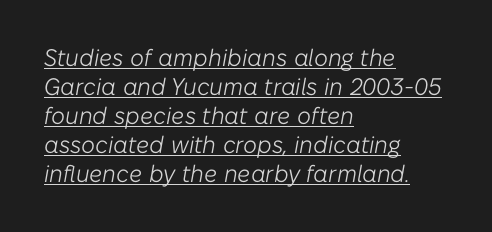
When letters slant like this, we call the style italic. Think standard paragraph weight, or any step lighter than that. This sample is left-justified, so line endings fall wherever the words run out. Honestly, the underline is the first thing you notice here. Compared with typical body copy, the letter spacing here is the same.
